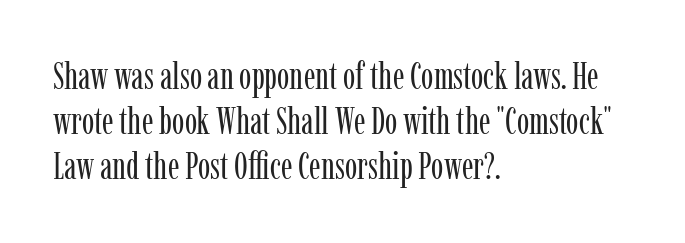
{"serif": "yes", "italic": "no", "bold": "no", "weight": "regular", "width": "condensed", "stroke_contrast": "low", "x_height": "medium", "monospaced": "no", "underline": "no", "align": "left", "line_spacing_ratio": 1.22, "letter_spacing": "normal", "letter_spacing_em": 0.0, "glyph_px": 37}
